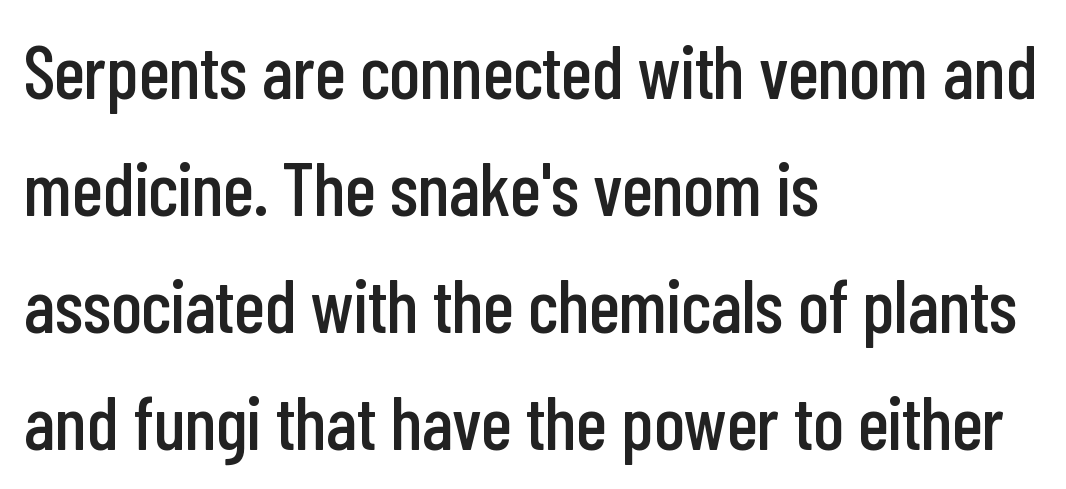
The face used here is a sans, in the tradition of grotesques and geometrics. The face used here is proportionally spaced, like ordinary book or web type. The passage is arranged the way most books set body copy — flush left. The gap between lines stays unmarked. What stands out about the letter spacing? Nothing — it is the standard amount.
